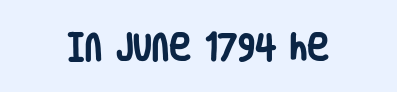
Character widths vary here, with narrow letters taking less room than wide ones. If you drew a line through each stem, it would be perfectly vertical. Standard letterfit; no display-style spreading of the glyphs. A bare baseline throughout the passage. Heavy-handed strokes throughout: this text is bold. To sum up the face: it is a sans, with no serifs.
